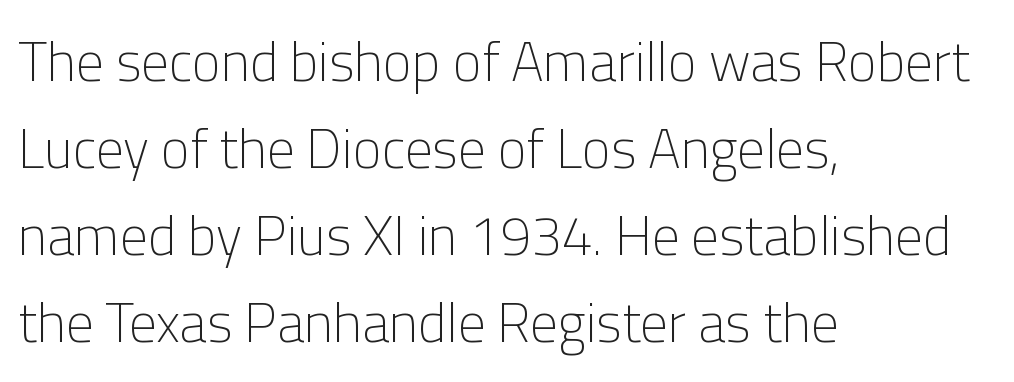
The image shows 55 px light sans-serif type, upright; set left-aligned, normal line spacing (1.58x), normal letter spacing, not underlined; low stroke contrast and a medium x-height.
